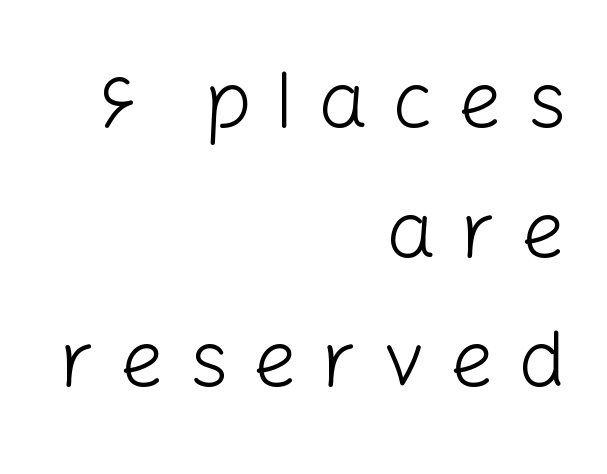
{"serif": "no", "italic": "no", "bold": "no", "weight": "light", "width": "normal", "stroke_contrast": "low", "x_height": "medium", "monospaced": "no", "underline": "no", "align": "right", "line_spacing": "normal", "line_spacing_ratio": 1.64, "letter_spacing": "wide", "letter_spacing_em": 0.3, "glyph_px": 79}
